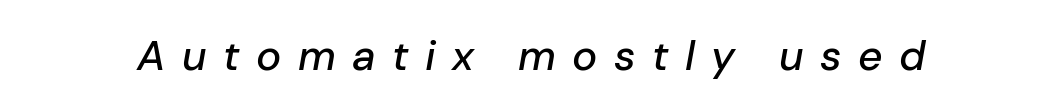
Q: Is the text italic (slanted)? A: Yes, it leans right by about 10 degrees.
Q: Is the text underlined? A: No.
Q: Is the spacing between letters normal or unusually wide? A: Unusually wide.
Q: Width (condensed, normal, or wide)? A: Normal.
Q: Stroke contrast? A: Low.
Q: x-height? A: Medium.
Q: Monospaced? A: No.
